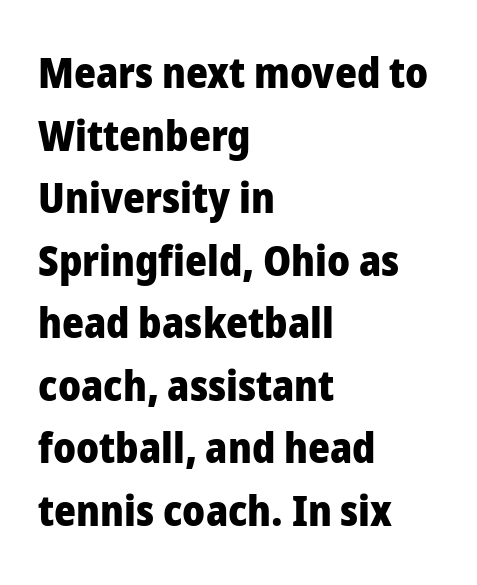
{"serif": "no", "italic": "no", "bold": "yes", "weight": "heavy", "width": "normal", "stroke_contrast": "low", "x_height": "medium", "monospaced": "no", "underline": "no", "align": "left", "line_spacing": "normal", "line_spacing_ratio": 1.49, "letter_spacing": "normal", "letter_spacing_em": 0.0, "glyph_px": 42}
